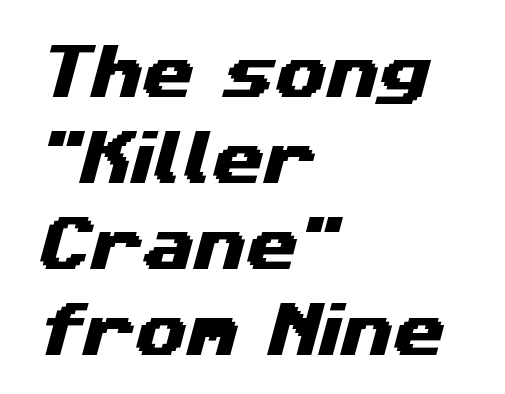
The line-height multiplier appears to be the usual default. Does the type have serifs? No, each stem ends abruptly. These lines are rendered in a variable-pitch font. The gaps between neighbouring characters are ordinary and unremarkable. Which margin do the lines hug? The left one — the right edge is uneven.
